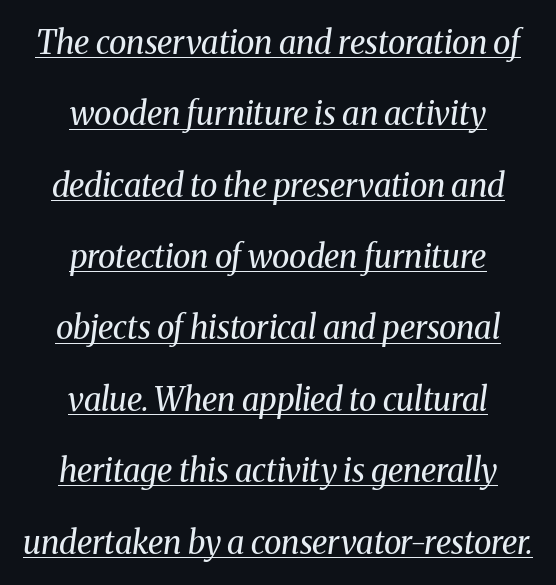
The image shows 32 px regular-weight serif type, italic (leaning right); set centered, loose line spacing (2.23x), normal letter spacing, underlined; medium stroke contrast and a medium x-height.
